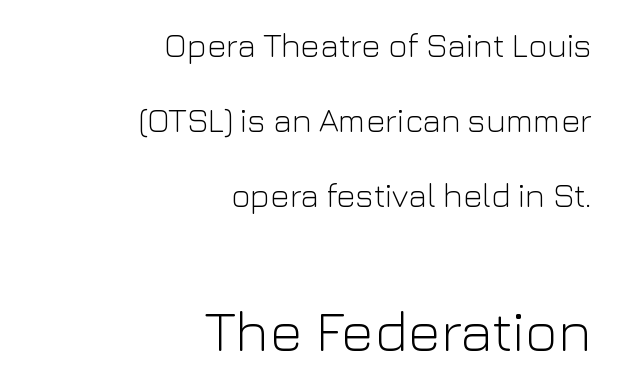
Q: Is the text bold? A: No.
Q: Is the text italic (slanted)? A: No, it is upright.
Q: Is the typeface a serif or a sans-serif typeface? A: Sans-serif.
Q: Is the text underlined? A: No.
Q: How is the paragraph aligned? A: Right-aligned.
Q: Is the spacing between letters normal or unusually wide? A: Normal.
Q: Is the spacing between lines tight, normal or loose? A: Loose.
Q: Which block of text is set in a larger size, the first (top) or the second (bottom)? A: The second (bottom) one.
Q: Width (condensed, normal, or wide)? A: Normal.
Q: Stroke contrast? A: Low.
Q: x-height? A: Medium.
Q: Monospaced? A: No.
